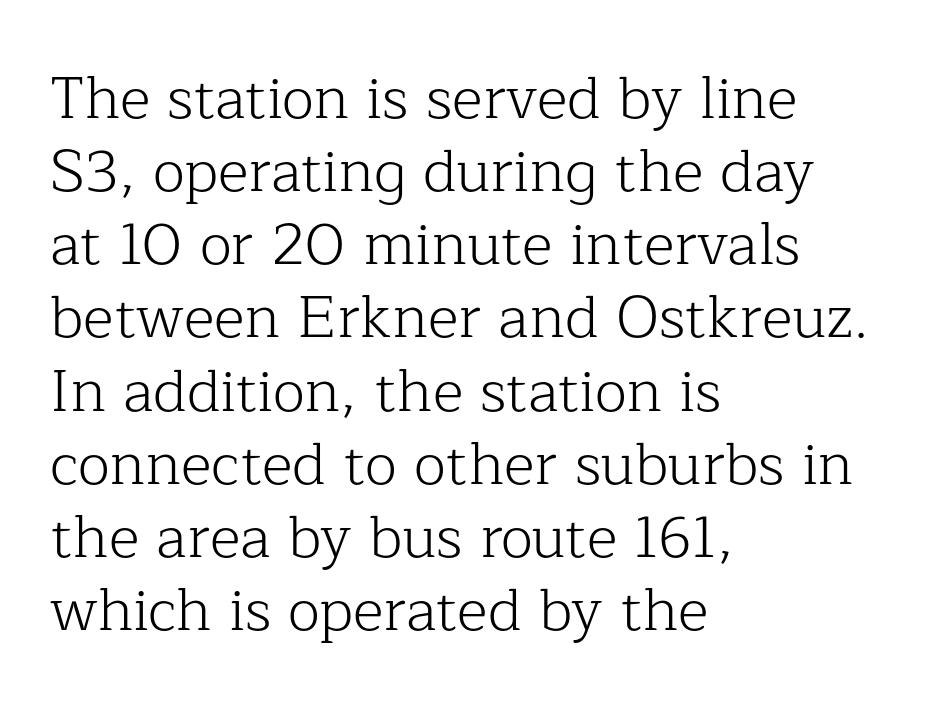
The image shows 59 px light serif type, upright; set left-aligned, line spacing 1.24x, normal letter spacing, not underlined; low stroke contrast and a medium x-height.
